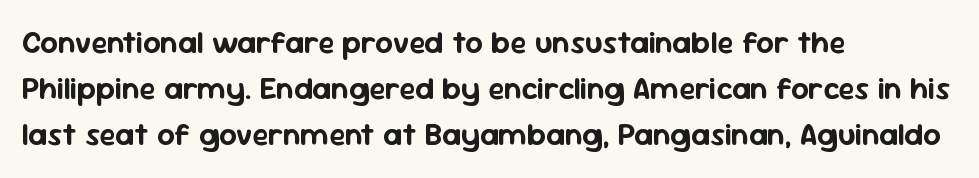
The designer went with a sans here, leaving each stem footless. Summary of vertical rhythm: regular, with standard interline spacing. There is no visible air inserted between adjacent glyphs. Here the designer chose a conventional face with non-uniform glyph widths. Where is the straight margin? On the left.
